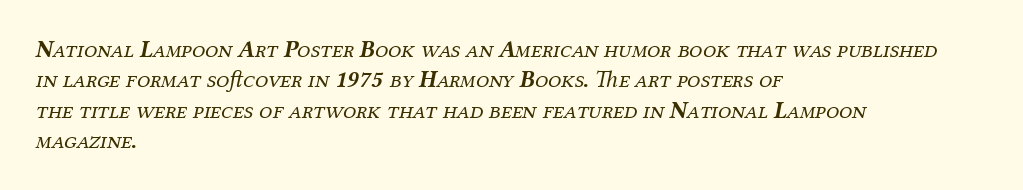
Q: Is the text bold? A: No.
Q: Is the text italic (slanted)? A: Yes, it leans right by about 12 degrees.
Q: Is the text underlined? A: No.
Q: How is the paragraph aligned? A: Left-aligned.
Q: Is the spacing between letters normal or unusually wide? A: Normal.
Q: Is the spacing between lines tight, normal or loose? A: Normal.
